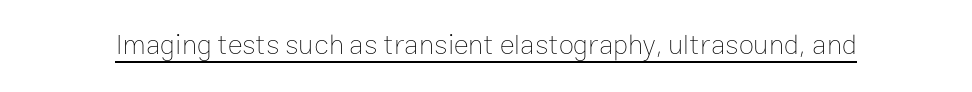
Q: Is the text bold? A: No.
Q: Is the text italic (slanted)? A: No, it is upright.
Q: Is the text underlined? A: Yes.
Q: Is the spacing between letters normal or unusually wide? A: Normal.
Q: Width (condensed, normal, or wide)? A: Normal.
Q: Stroke contrast? A: Low.
Q: x-height? A: Medium.
Q: Monospaced? A: No.
